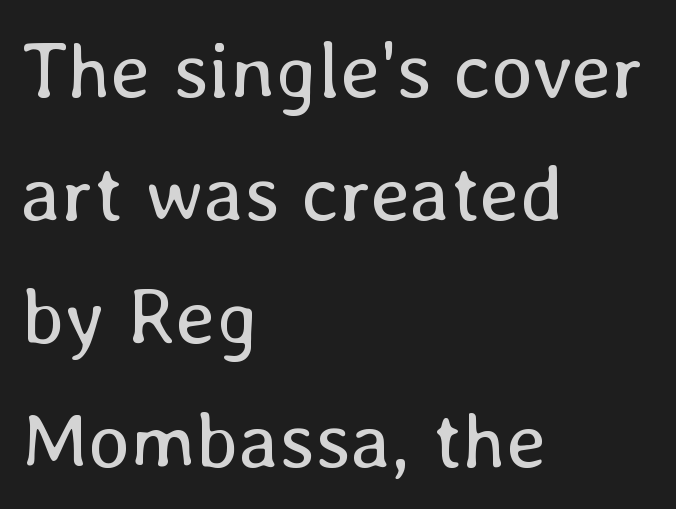
The image shows 80 px regular-weight type, upright; set left-aligned, normal line spacing (1.54x), normal letter spacing, not underlined; low stroke contrast and a medium x-height.
